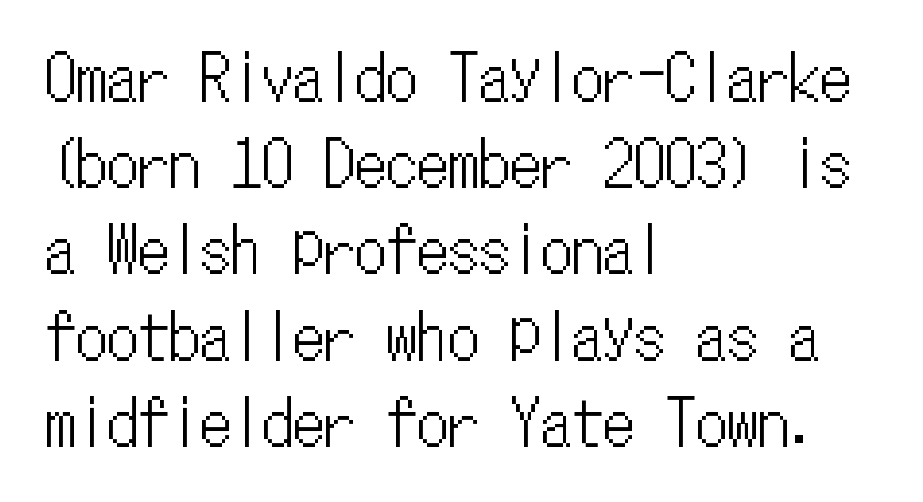
Q: Is the text italic (slanted)? A: No, it is upright.
Q: Is the text underlined? A: No.
Q: How is the paragraph aligned? A: Left-aligned.
Q: Is the spacing between letters normal or unusually wide? A: Normal.
Q: Is the spacing between lines tight, normal or loose? A: Normal.
Q: Width (condensed, normal, or wide)? A: Condensed.
Q: Stroke contrast? A: Low.
Q: x-height? A: Medium.
Q: Monospaced? A: Yes.
